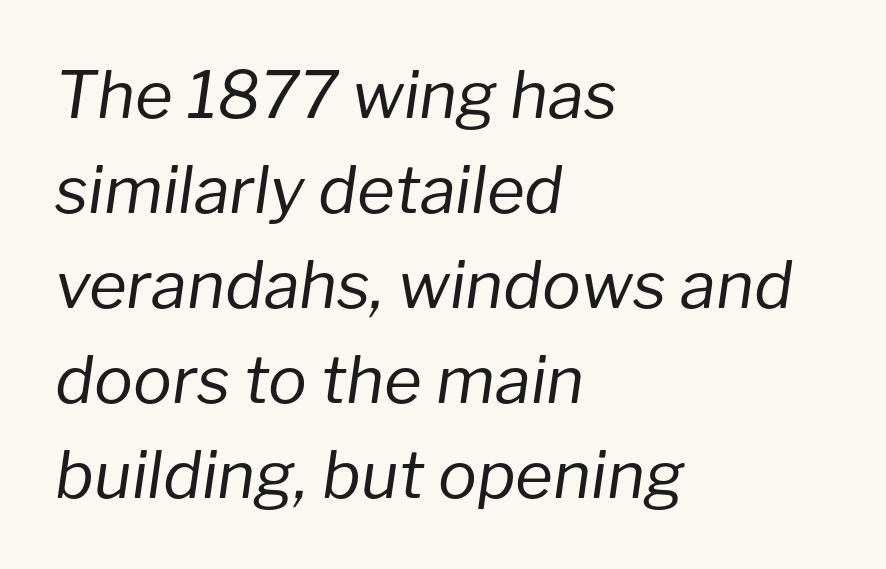
Whoever set this chose a conventional vertical rhythm. Tracking here is standard; glyphs follow each other at the usual distance. In CSS terms this would be text-align: left. You could not count columns in this text — the font is proportionally spaced.
